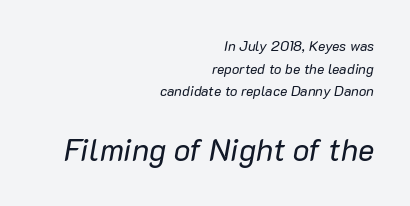
The image shows 31 px regular-weight type, italic (leaning right); set right-aligned, normal line spacing (1.61x), normal letter spacing, not underlined; the second (bottom) block is 2.21x larger; low stroke contrast and a medium x-height.
